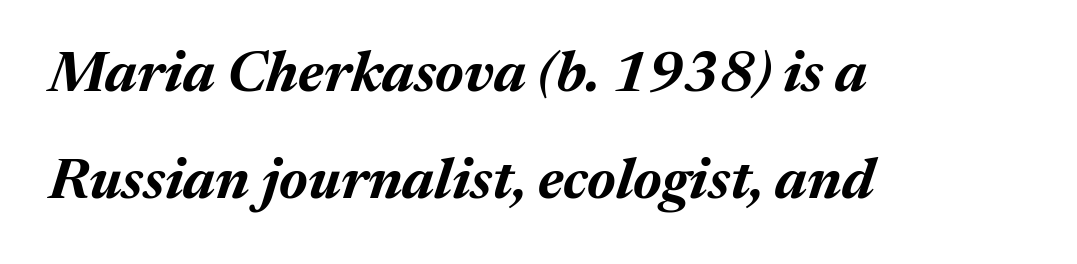
The image shows 57 px bold type, italic (leaning right); set left-aligned, line spacing 1.88x, normal letter spacing, not underlined; medium stroke contrast and a medium x-height.
